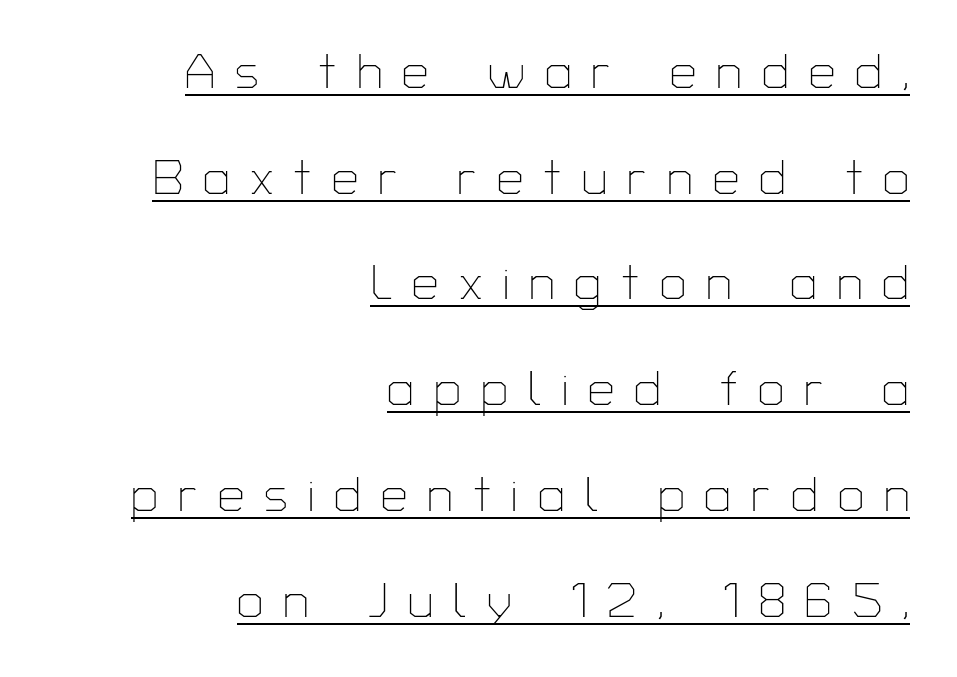
The leading is generous, giving the passage an open texture. A continuous stroke trails under the words, as in a hyperlink. This sample uses a sans-serif face. A typesetter would call this proportional, since set widths differ per character. Caption: expanded tracking, letters set apart.
